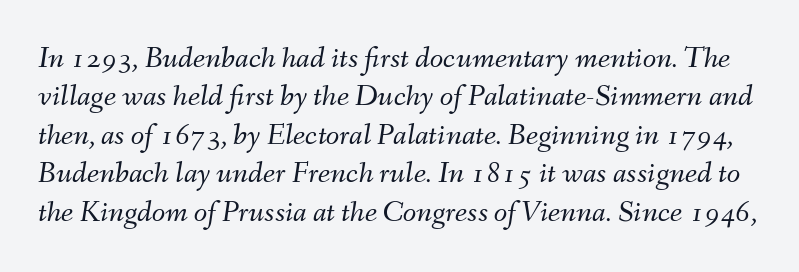
Check the space under the baseline: it is left empty. Yep, that's italic — everything's leaning. The font is comparable to plain body text, perhaps lighter. The face used here is proportionally spaced, like ordinary book or web type. Standard letterfit; no display-style spreading of the glyphs.
